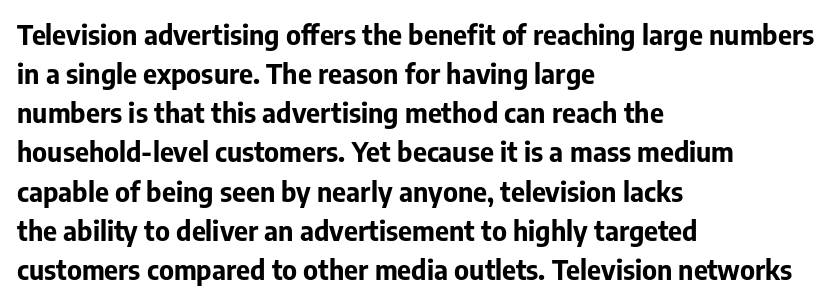
The image shows 27 px bold type, upright; set left-aligned, normal line spacing (1.45x), normal letter spacing, not underlined.
